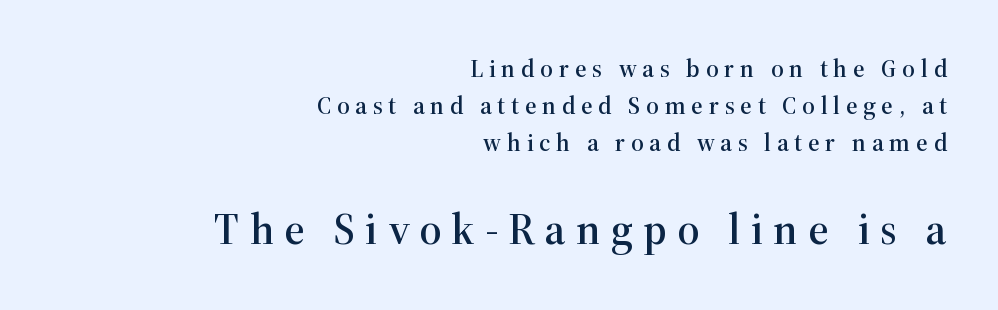
The later block is typeset at a bigger size than the earlier block. Here the designer chose a conventional face with non-uniform glyph widths. The type family on display is of the serif kind. Check the space under the baseline: it is left empty. Words appear elongated and porous because spacing is wide. In terms of leading, this rendering sits right in the middle.
